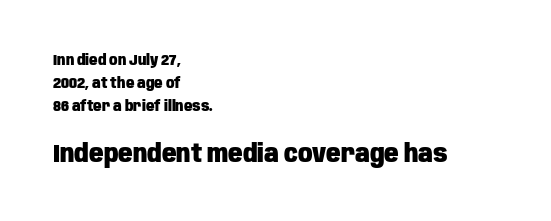
Q: Is the text bold? A: Yes.
Q: Is the text italic (slanted)? A: No, it is upright.
Q: Is the text underlined? A: No.
Q: How is the paragraph aligned? A: Left-aligned.
Q: Is the spacing between letters normal or unusually wide? A: Normal.
Q: Is the spacing between lines tight, normal or loose? A: Normal.
Q: Which block of text is set in a larger size, the first (top) or the second (bottom)? A: The second (bottom) one.
